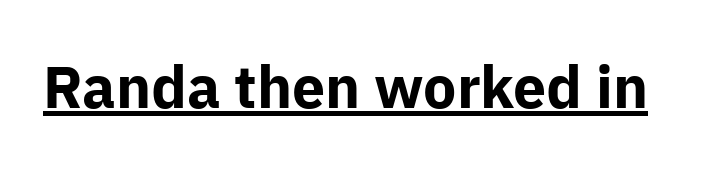
{"serif": "no", "italic": "no", "bold": "yes", "weight": "bold", "width": "normal", "stroke_contrast": "low", "x_height": "medium", "monospaced": "no", "underline": "yes", "letter_spacing": "normal", "letter_spacing_em": 0.0, "glyph_px": 59}
